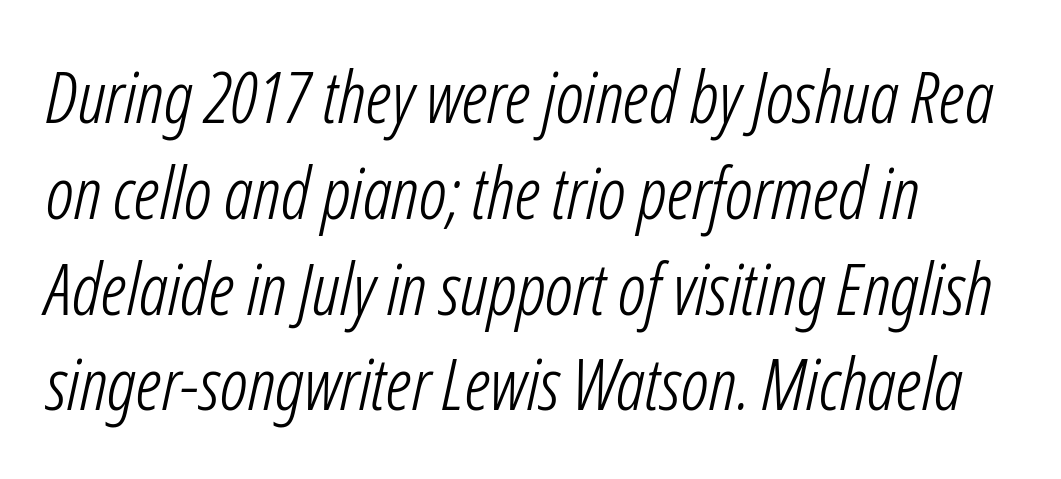
Proportional: the letters do not fall into vertical columns. Is the stroke heavy? The answer is a plain regular-or-lighter. Evenly set lines give the paragraph a standard silhouette. How are the letters spaced? Ordinarily, with no added tracking. The face used here has a pronounced slope to its letters. Type without underlining.
